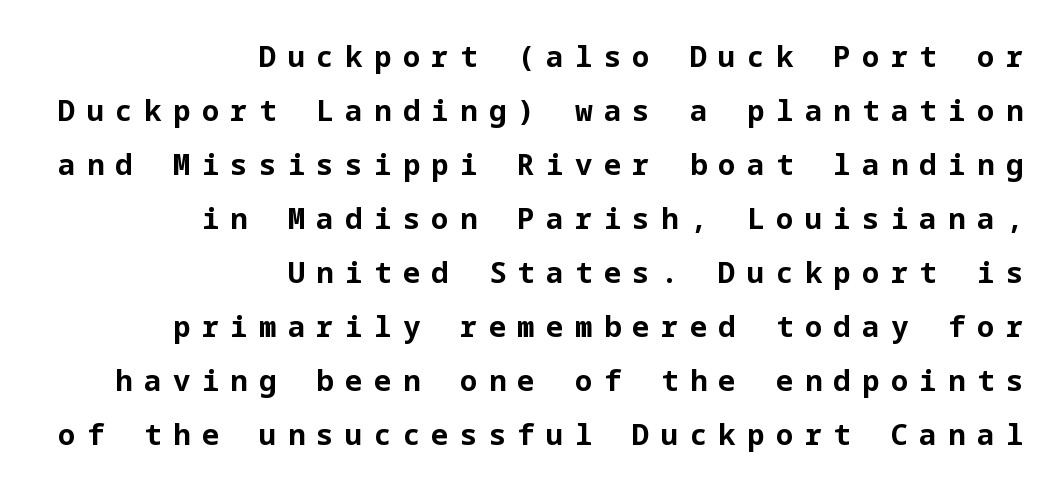
The image shows 29 px bold sans-serif type, upright; set right-aligned, line spacing 1.86x, unusually wide letter spacing (+0.39 em), not underlined; low stroke contrast and a medium x-height.
